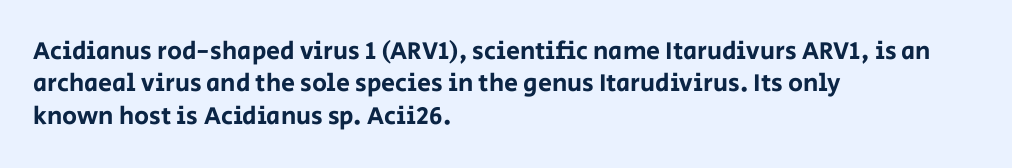
{"italic": "no", "underline": "no", "align": "left", "line_spacing": "normal", "line_spacing_ratio": 1.3, "letter_spacing": "normal", "letter_spacing_em": 0.0, "glyph_px": 25}
